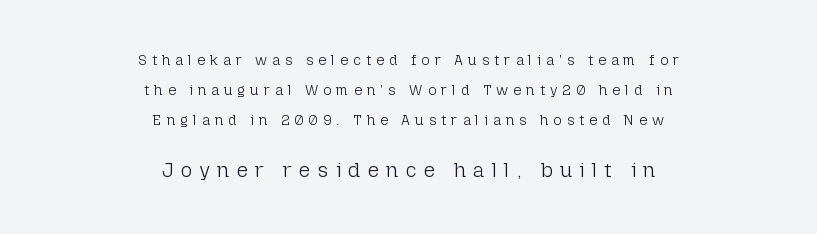
{"italic": "no", "bold": "no", "underline": "no", "align": "center", "line_spacing": "loose", "line_spacing_ratio": 2.16, "letter_spacing": "wide", "letter_spacing_em": 0.36, "larger_block": "second", "size_ratio": 1.43, "glyph_px": 20}
